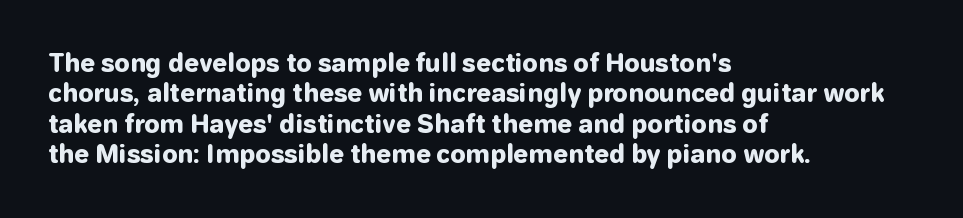
The glyphs are unaccompanied by any horizontal stroke below them. The leading is moderate, giving the passage an even texture. Left-aligned paragraph, ragged on the right. A full-strength bold gives these letters their thick strokes. This sample uses an upright cut, with every glyph sitting square on the baseline.
